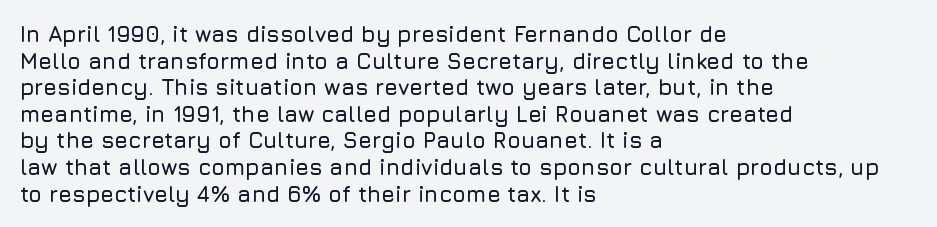
A student would call this left alignment; a typographer would say flush left, rag right. Nobody touched the tracking dial on this one. Tall strokes in this sample are plumb rather than angled. Descenders are the only things crossing below the line.
